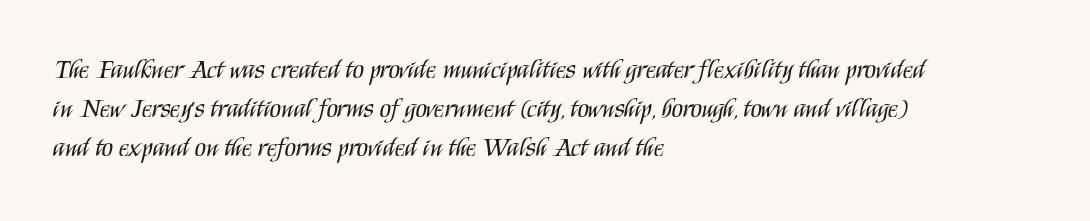
{"bold": "no", "underline": "no", "align": "left", "line_spacing": "normal", "line_spacing_ratio": 1.5, "letter_spacing": "normal", "letter_spacing_em": 0.0, "glyph_px": 26}
